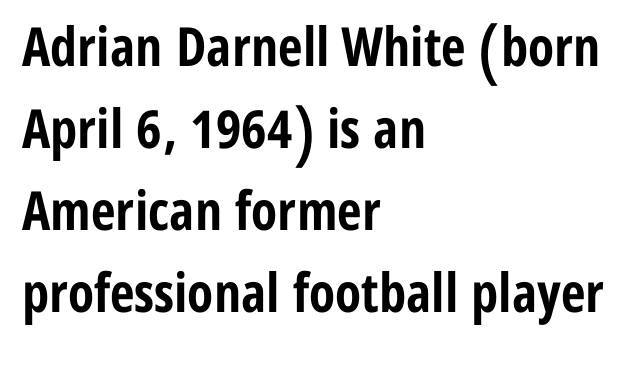
Q: Is the text bold? A: Yes.
Q: Is the text italic (slanted)? A: No, it is upright.
Q: Is the typeface a serif or a sans-serif typeface? A: Sans-serif.
Q: Is the text underlined? A: No.
Q: How is the paragraph aligned? A: Left-aligned.
Q: Is the spacing between letters normal or unusually wide? A: Normal.
Q: Is the spacing between lines tight, normal or loose? A: Normal.
Q: Width (condensed, normal, or wide)? A: Condensed.
Q: Stroke contrast? A: Low.
Q: x-height? A: Medium.
Q: Monospaced? A: No.
